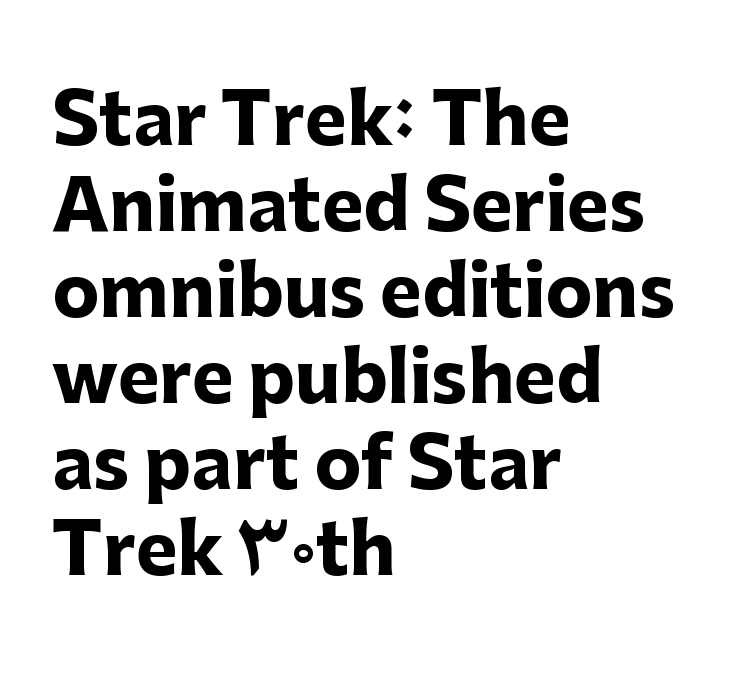
The image shows 70 px heavy sans-serif type, upright; set left-aligned, line spacing 1.23x, normal letter spacing, not underlined; low stroke contrast and a medium x-height.
